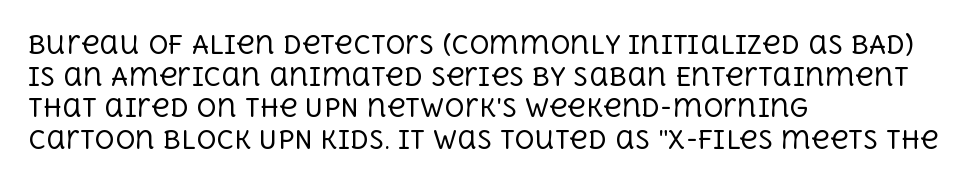
Q: Is the text bold? A: No.
Q: Is the text italic (slanted)? A: No, it is upright.
Q: Is the text underlined? A: No.
Q: How is the paragraph aligned? A: Left-aligned.
Q: Is the spacing between letters normal or unusually wide? A: Normal.
Q: Is the spacing between lines tight, normal or loose? A: Normal.
